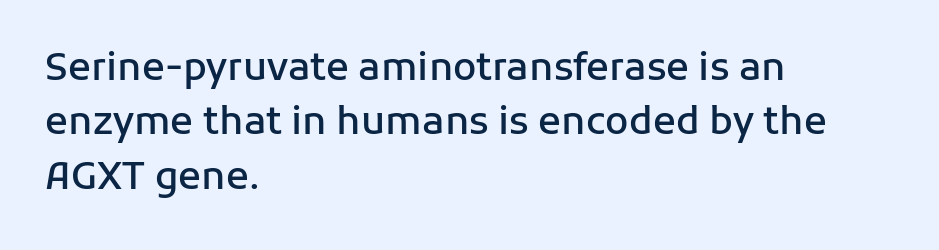
To sum up the face: it is a sans, with no serifs. Horizontal bands of white between lines are of average thickness. The font is running at a semibold setting, under full bold. No word sits above an underline. The typesetter chose a ragged-right arrangement here.
